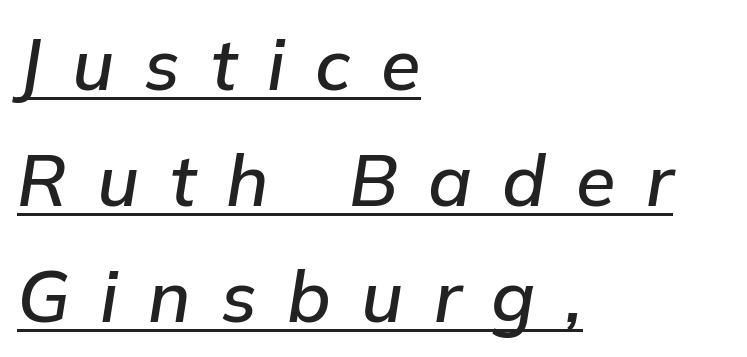
{"italic": "yes", "lean": "right", "slant_degrees": 9, "bold": "semi", "weight": "semibold", "width": "normal", "stroke_contrast": "low", "x_height": "medium", "monospaced": "no", "underline": "yes", "align": "left", "line_spacing": "normal", "line_spacing_ratio": 1.61, "letter_spacing": "wide", "letter_spacing_em": 0.42, "glyph_px": 72}
